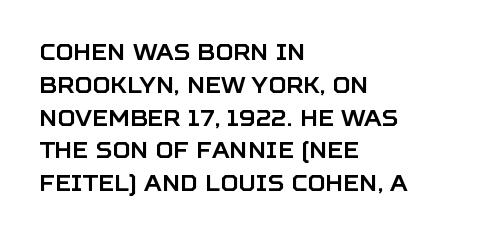
The specimen omits any rule beneath the text block's lines. Is the letter spacing exaggerated? No — it looks like the ordinary default. The typography opts for an upright posture over an oblique one. The rag falls on the right side of this text block. Baseline-to-baseline distance is the conventional proportion of letter height.
